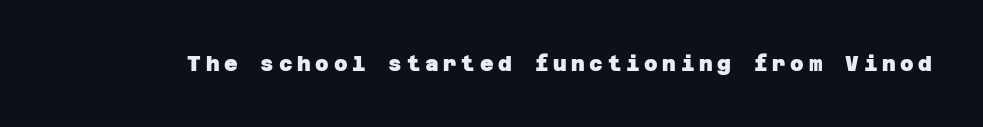
Look at the stroke-to-counter ratio: heavy, a bold. Plain, unruled lines of type. Students, note that the glyphs here are deliberately spaced far apart.
